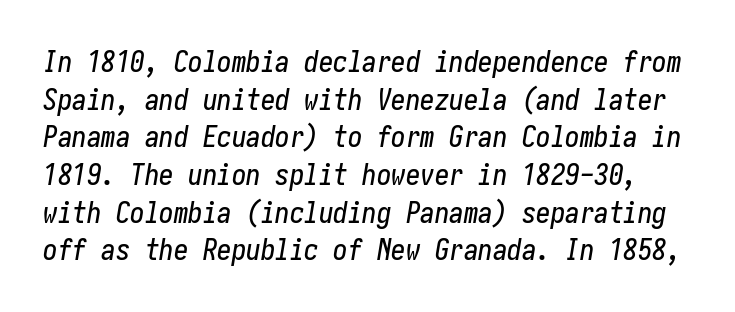
The image shows 29 px condensed type, italic (leaning right); set normal line spacing (1.3x), normal letter spacing, not underlined; low stroke contrast and a medium x-height.
